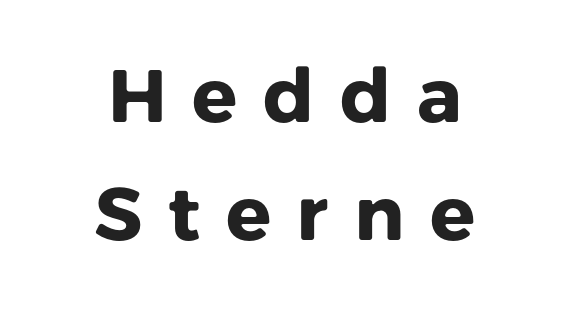
The image shows 75 px heavy sans-serif type, upright; set centered, normal line spacing (1.58x), unusually wide letter spacing (+0.34 em), not underlined; low stroke contrast and a medium x-height.
